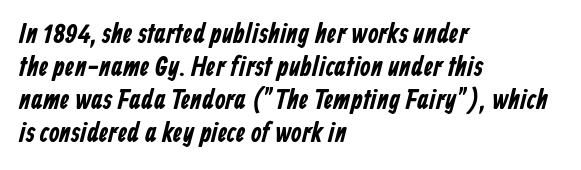
{"underline": "no", "align": "left", "line_spacing_ratio": 1.22, "letter_spacing": "normal", "letter_spacing_em": 0.0, "glyph_px": 27}
